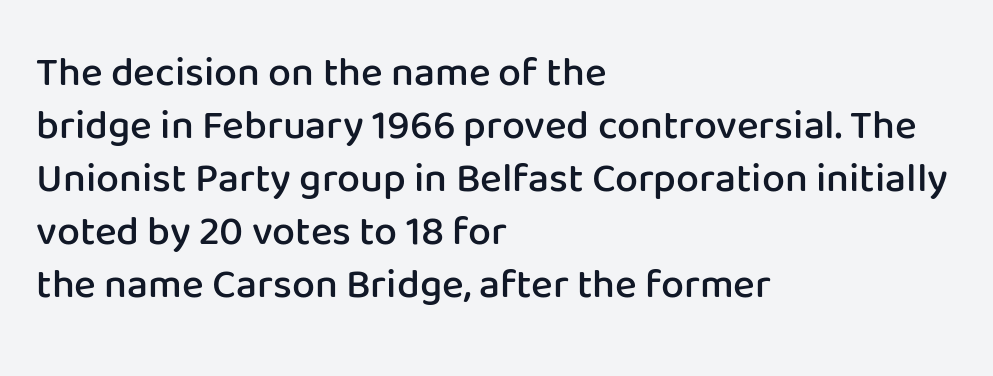
{"serif": "no", "italic": "no", "bold": "semi", "weight": "semibold", "width": "normal", "stroke_contrast": "low", "x_height": "medium", "monospaced": "no", "underline": "no", "align": "left", "line_spacing": "normal", "line_spacing_ratio": 1.29, "letter_spacing": "normal", "letter_spacing_em": 0.0, "glyph_px": 41}
